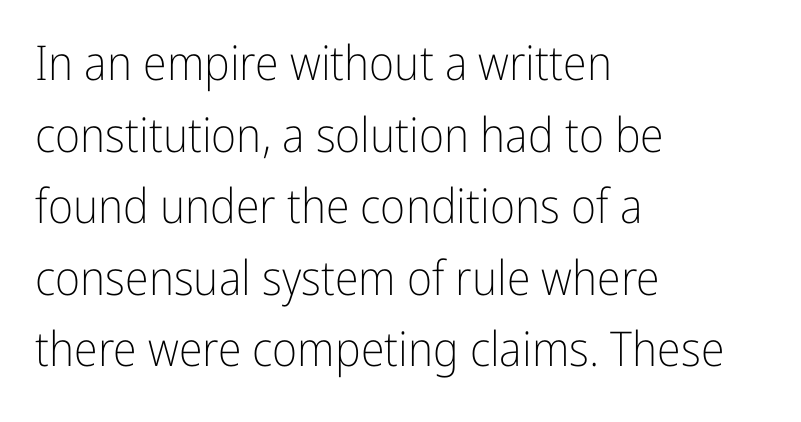
Q: Is the text bold? A: No.
Q: Is the text italic (slanted)? A: No, it is upright.
Q: Is the typeface a serif or a sans-serif typeface? A: Sans-serif.
Q: Is the text underlined? A: No.
Q: How is the paragraph aligned? A: Left-aligned.
Q: Is the spacing between letters normal or unusually wide? A: Normal.
Q: Is the spacing between lines tight, normal or loose? A: Normal.
Q: Width (condensed, normal, or wide)? A: Condensed.
Q: Stroke contrast? A: Low.
Q: x-height? A: Medium.
Q: Monospaced? A: No.
